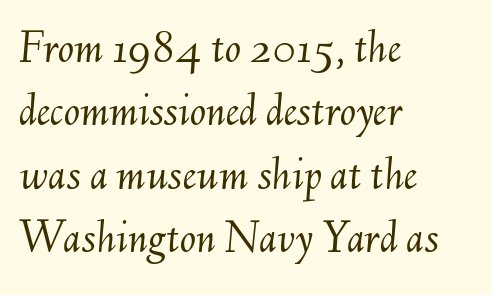
Q: Is the text bold? A: No.
Q: Is the text italic (slanted)? A: Yes, it leans right by about 6 degrees.
Q: Is the text underlined? A: No.
Q: How is the paragraph aligned? A: Left-aligned.
Q: Is the spacing between letters normal or unusually wide? A: Normal.
Q: Is the spacing between lines tight, normal or loose? A: Normal.
Q: Width (condensed, normal, or wide)? A: Normal.
Q: Stroke contrast? A: Medium.
Q: x-height? A: Small.
Q: Monospaced? A: No.
